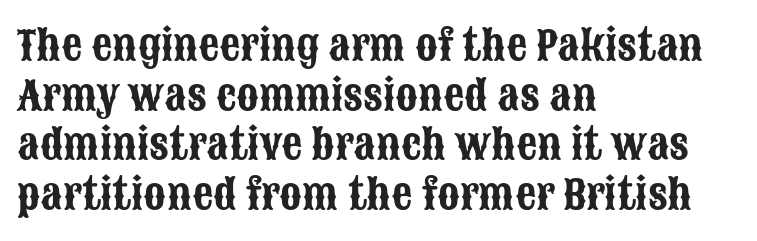
The image shows 41 px condensed sans-serif type, upright; set left-aligned, line spacing 1.21x, normal letter spacing, not underlined; low stroke contrast and a large x-height.
